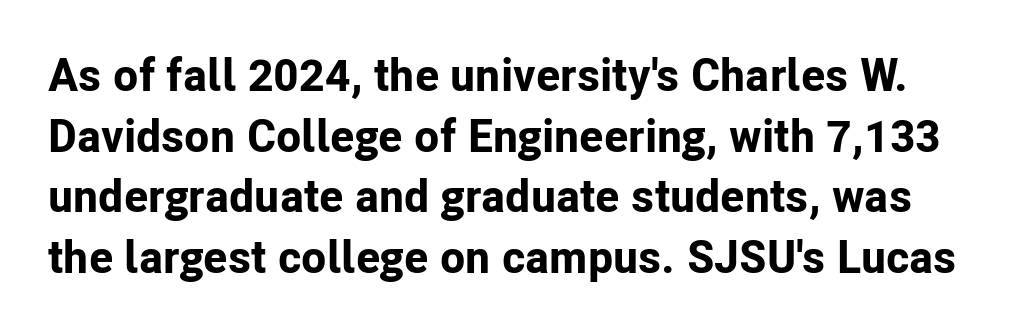
The image shows 46 px bold sans-serif type, upright; set normal line spacing (1.32x), normal letter spacing, not underlined; low stroke contrast and a medium x-height.
